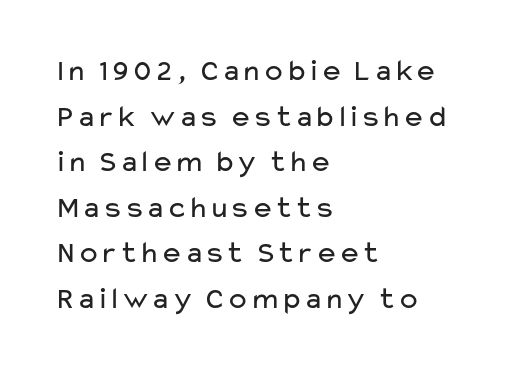
{"serif": "no", "italic": "no", "bold": "no", "weight": "regular", "width": "wide", "stroke_contrast": "low", "x_height": "medium", "monospaced": "no", "underline": "no", "align": "left", "line_spacing": "normal", "line_spacing_ratio": 1.47, "letter_spacing": "normal", "letter_spacing_em": 0.0, "glyph_px": 31}
